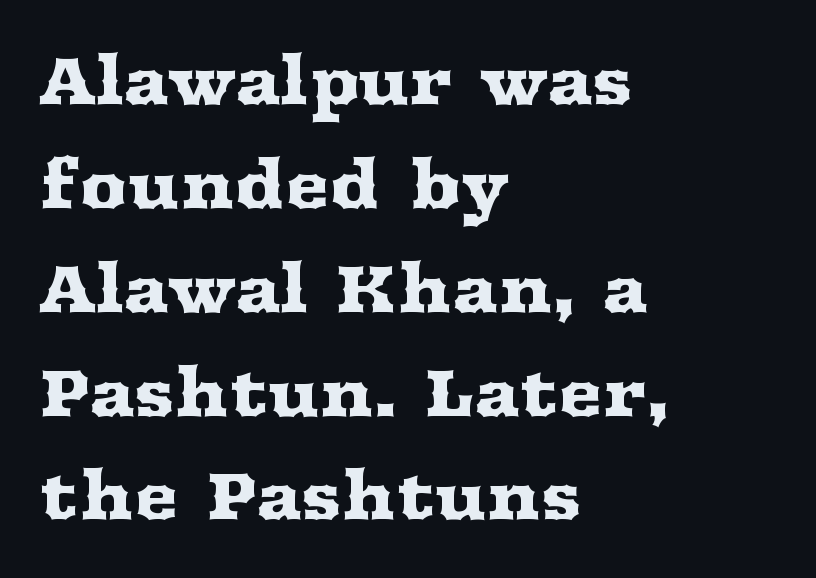
{"serif": "yes", "italic": "no", "width": "wide", "stroke_contrast": "medium", "x_height": "medium", "monospaced": "no", "underline": "no", "align": "left", "line_spacing": "normal", "line_spacing_ratio": 1.55, "letter_spacing": "normal", "letter_spacing_em": 0.0, "glyph_px": 67}
